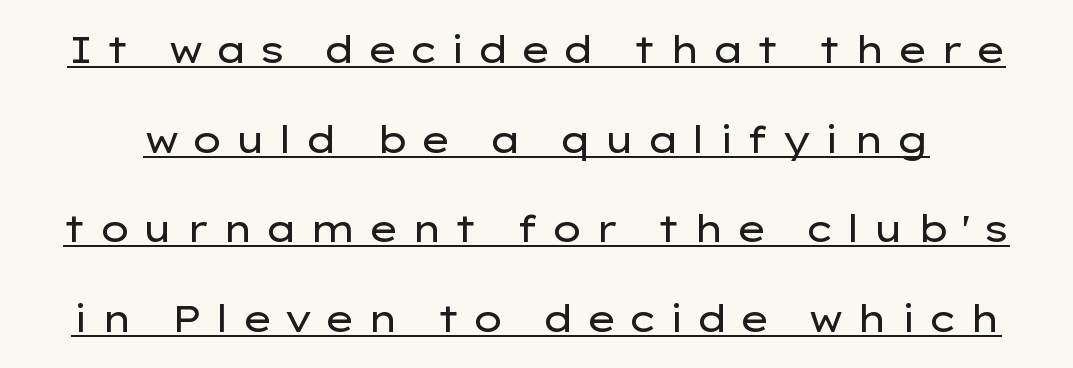
{"serif": "no", "italic": "no", "bold": "no", "weight": "regular", "width": "wide", "stroke_contrast": "low", "x_height": "medium", "monospaced": "no", "underline": "yes", "line_spacing": "loose", "line_spacing_ratio": 2.42, "letter_spacing": "wide", "letter_spacing_em": 0.3, "glyph_px": 37}
